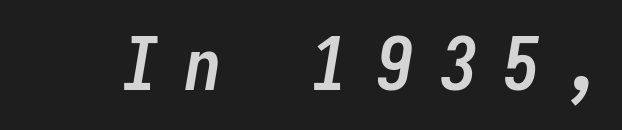
{"italic": "yes", "lean": "right", "slant_degrees": 9, "bold": "yes", "weight": "semibold", "width": "condensed", "stroke_contrast": "low", "x_height": "medium", "monospaced": "yes", "underline": "no", "letter_spacing": "wide", "letter_spacing_em": 0.36, "glyph_px": 74}
